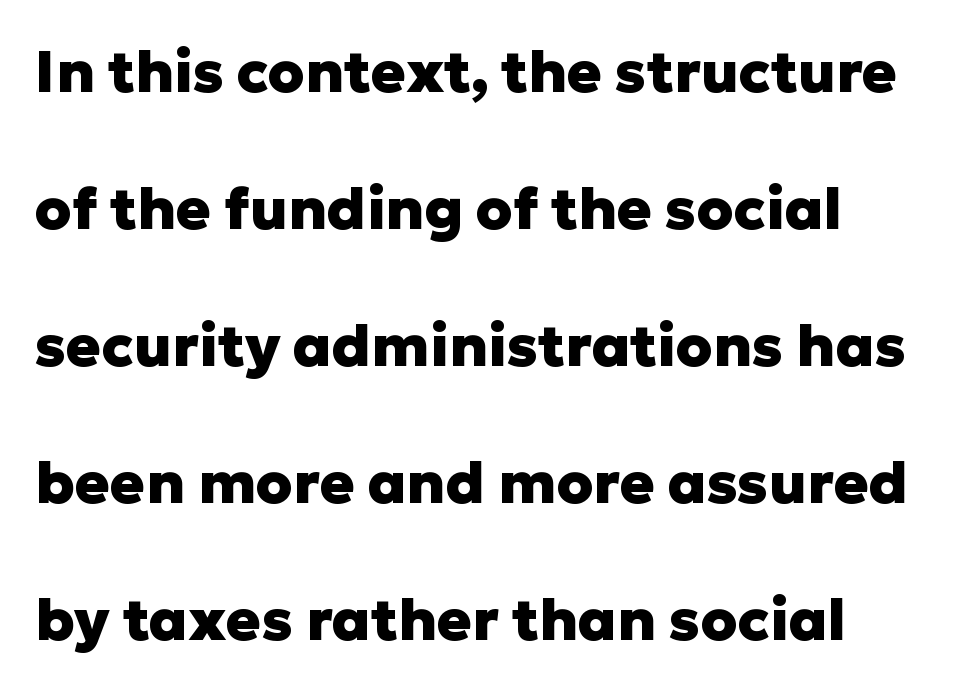
{"serif": "no", "italic": "no", "bold": "yes", "weight": "heavy", "width": "normal", "stroke_contrast": "low", "x_height": "medium", "monospaced": "no", "underline": "no", "line_spacing": "loose", "line_spacing_ratio": 2.36, "letter_spacing": "normal", "letter_spacing_em": 0.0, "glyph_px": 58}
